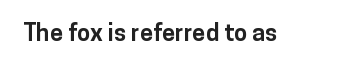
The image shows 24 px bold type, upright; set normal letter spacing, not underlined.
